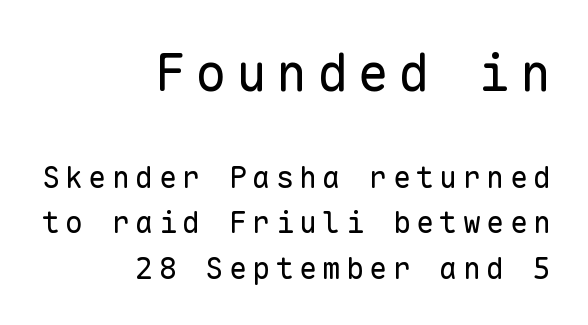
Q: Is the text bold? A: No.
Q: Is the text italic (slanted)? A: No, it is upright.
Q: Is the typeface a serif or a sans-serif typeface? A: Sans-serif.
Q: Is the text underlined? A: No.
Q: How is the paragraph aligned? A: Right-aligned.
Q: Is the spacing between lines tight, normal or loose? A: Normal.
Q: Which block of text is set in a larger size, the first (top) or the second (bottom)? A: The first (top) one.
Q: Width (condensed, normal, or wide)? A: Normal.
Q: Stroke contrast? A: Low.
Q: x-height? A: Medium.
Q: Monospaced? A: Yes.
